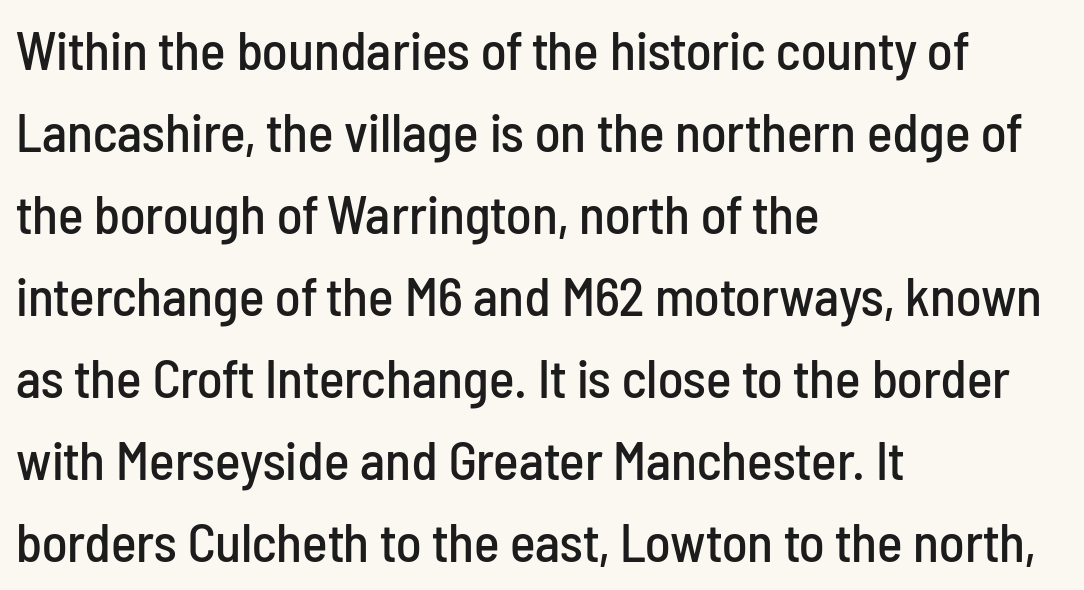
Q: Is the text italic (slanted)? A: No, it is upright.
Q: Is the typeface a serif or a sans-serif typeface? A: Sans-serif.
Q: Is the text underlined? A: No.
Q: How is the paragraph aligned? A: Left-aligned.
Q: Is the spacing between letters normal or unusually wide? A: Normal.
Q: Is the spacing between lines tight, normal or loose? A: Normal.
Q: Width (condensed, normal, or wide)? A: Condensed.
Q: Stroke contrast? A: Low.
Q: x-height? A: Medium.
Q: Monospaced? A: No.
